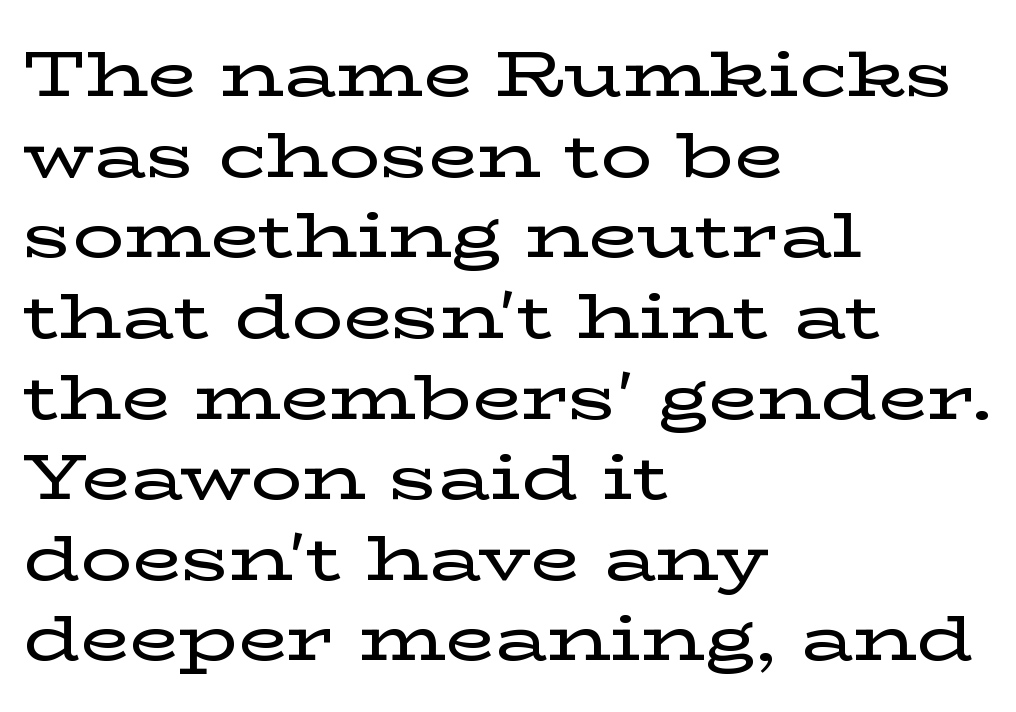
Q: Is the text italic (slanted)? A: No, it is upright.
Q: Is the typeface a serif or a sans-serif typeface? A: Serif.
Q: Is the text underlined? A: No.
Q: How is the paragraph aligned? A: Left-aligned.
Q: Is the spacing between letters normal or unusually wide? A: Normal.
Q: Is the spacing between lines tight, normal or loose? A: Normal.
Q: Width (condensed, normal, or wide)? A: Wide.
Q: Stroke contrast? A: Low.
Q: x-height? A: Medium.
Q: Monospaced? A: No.
